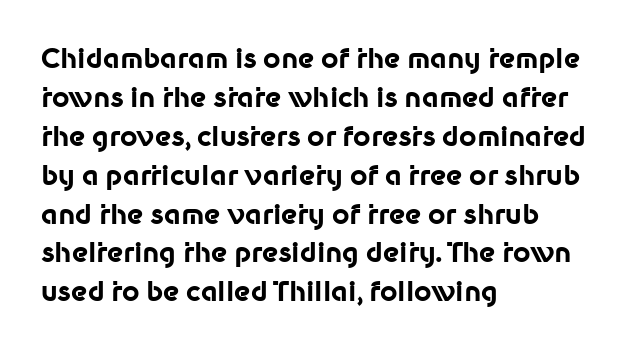
Line starts are locked; line ends wander. On the weight axis this lands at bold, roughly 700. Italic: no, the glyphs are upright roman. Glance below the letters and you will spot only blank space.
